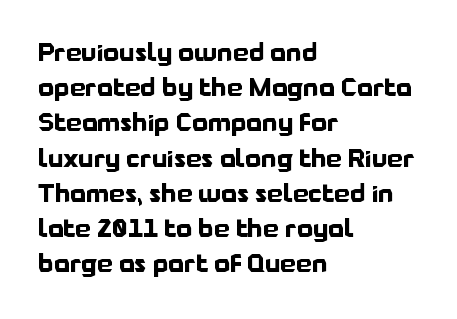
The image shows 25 px bold type, upright; set left-aligned, normal line spacing (1.41x), normal letter spacing, not underlined.
